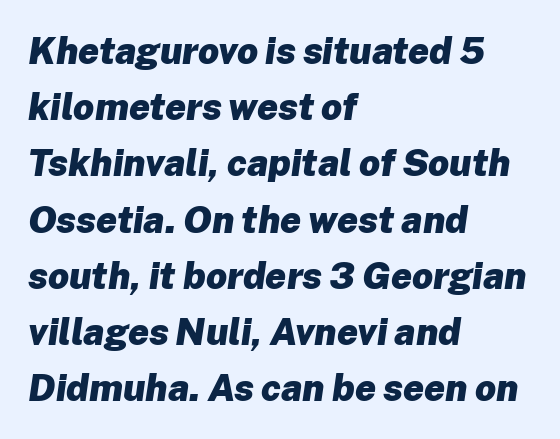
The image shows 37 px heavy type, italic (leaning right); set left-aligned, normal line spacing (1.52x), normal letter spacing, not underlined; low stroke contrast and a medium x-height.
